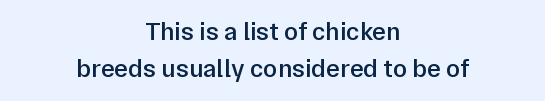
{"italic": "no", "bold": "semi", "underline": "no", "align": "center", "line_spacing": "normal", "line_spacing_ratio": 1.43, "letter_spacing": "normal", "letter_spacing_em": 0.0, "glyph_px": 26}
